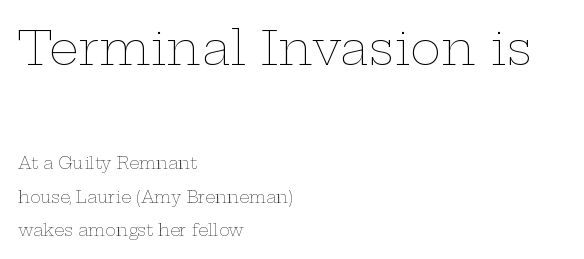
The vertical gap from one line to the next is large. Letter spacing: default. This is not heavy type; no bold has been used. Character widths vary here, with narrow letters taking less room than wide ones. The more generous point size was reserved for the upper chunk.
